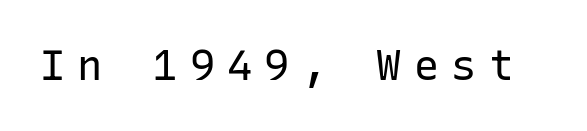
The image shows 42 px regular-weight sans-serif type, upright, monospaced; set unusually wide letter spacing (+0.29 em), not underlined; low stroke contrast and a medium x-height.
